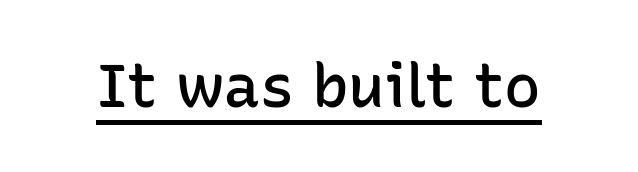
{"serif": "no", "italic": "no", "bold": "semi", "weight": "semibold", "width": "normal", "stroke_contrast": "low", "x_height": "medium", "monospaced": "no", "underline": "yes", "letter_spacing": "normal", "letter_spacing_em": 0.0, "glyph_px": 61}
